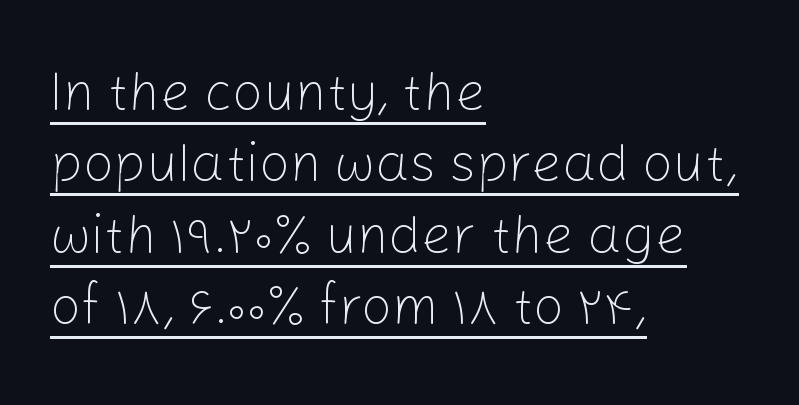
The image shows 54 px light sans-serif type, upright; set left-aligned, normal line spacing (1.32x), normal letter spacing, underlined; low stroke contrast and a medium x-height.
